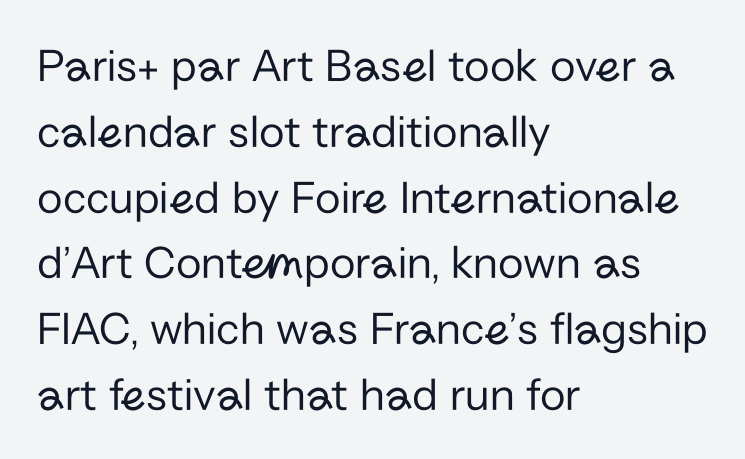
Q: Is the text bold? A: No.
Q: Is the text italic (slanted)? A: No, it is upright.
Q: Is the typeface a serif or a sans-serif typeface? A: Sans-serif.
Q: Is the text underlined? A: No.
Q: How is the paragraph aligned? A: Left-aligned.
Q: Is the spacing between letters normal or unusually wide? A: Normal.
Q: Is the spacing between lines tight, normal or loose? A: Normal.
Q: Width (condensed, normal, or wide)? A: Normal.
Q: Stroke contrast? A: Low.
Q: x-height? A: Medium.
Q: Monospaced? A: No.
